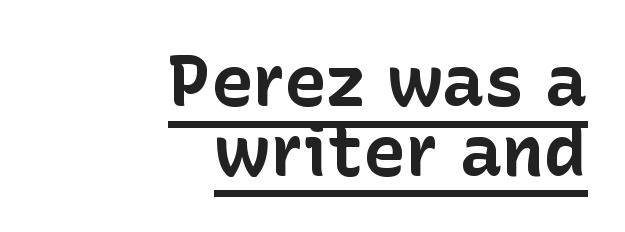
The image shows 71 px bold sans-serif type, upright; set right-aligned, tight line spacing (0.98x), normal letter spacing, underlined; low stroke contrast and a medium x-height.
